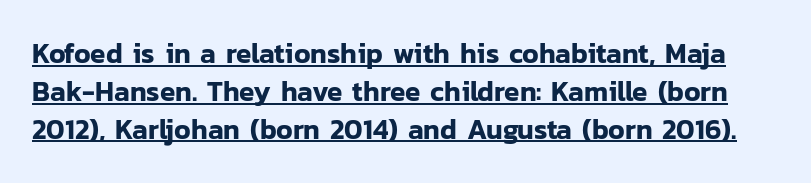
{"serif": "no", "italic": "no", "width": "normal", "stroke_contrast": "low", "x_height": "medium", "monospaced": "no", "underline": "yes", "line_spacing": "normal", "line_spacing_ratio": 1.35, "letter_spacing": "normal", "letter_spacing_em": 0.0, "glyph_px": 28}
